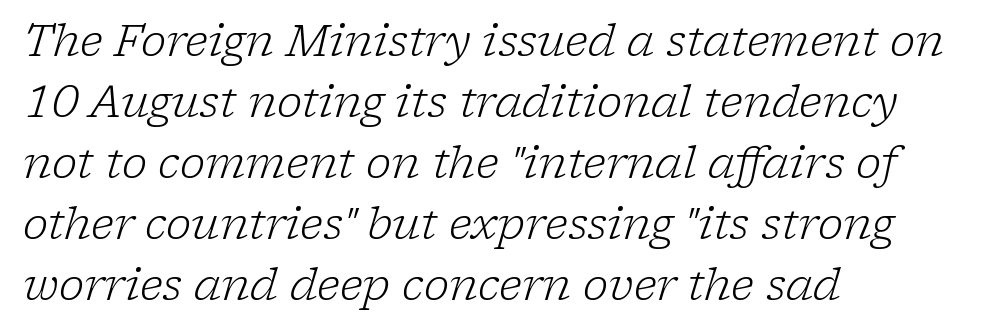
{"serif": "yes", "italic": "yes", "lean": "right", "slant_degrees": 17, "bold": "no", "weight": "light", "width": "normal", "stroke_contrast": "low", "x_height": "medium", "monospaced": "no", "underline": "no", "align": "left", "line_spacing": "normal", "line_spacing_ratio": 1.42, "letter_spacing": "normal", "letter_spacing_em": 0.0, "glyph_px": 43}
